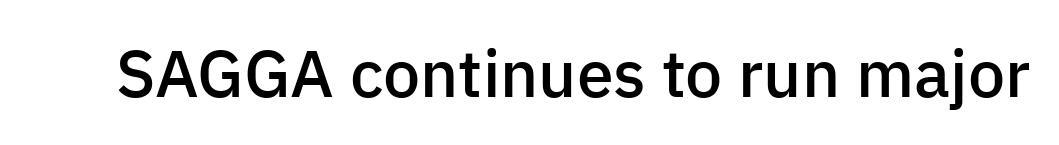
{"serif": "no", "italic": "no", "bold": "semi", "weight": "semibold", "width": "normal", "stroke_contrast": "low", "x_height": "medium", "monospaced": "no", "underline": "no", "letter_spacing": "normal", "letter_spacing_em": 0.0, "glyph_px": 66}
